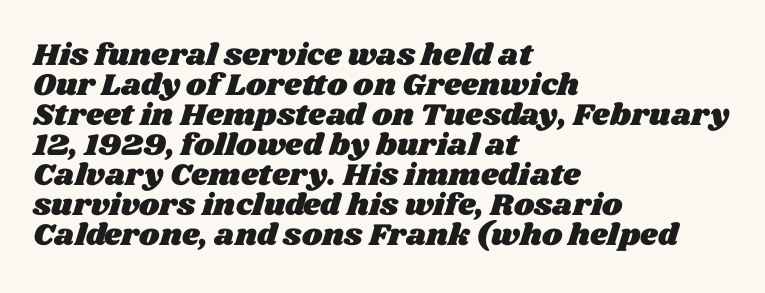
Each row of text sits above clean, open space. The ragged edge is on the right, which tells us the setting is flush left. Note the varied advance widths — an 'i' is clearly narrower than an 'm'. Glyph-to-glyph distance matches everyday printed text.
